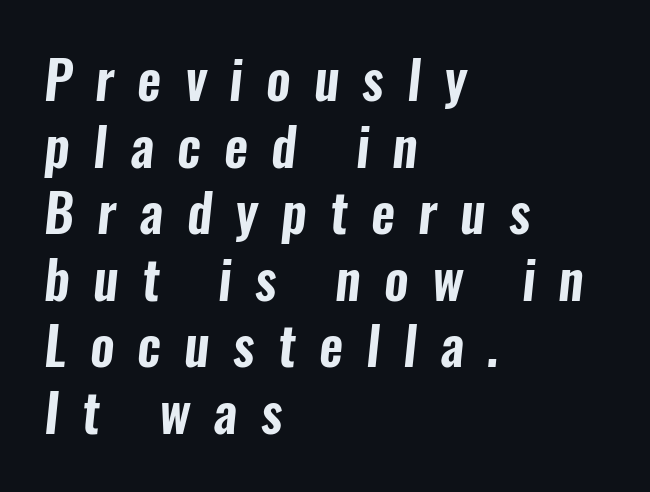
Looks like regular typesetting: each glyph gets only the width it needs. The glyphs are unaccompanied by any horizontal stroke below them. Summary of vertical rhythm: regular, with standard interline spacing. Tracking value appears strongly positive — letters spread wide. This sample uses a sans-serif face. A classic flush-left, rag-right setting is used for this passage.
